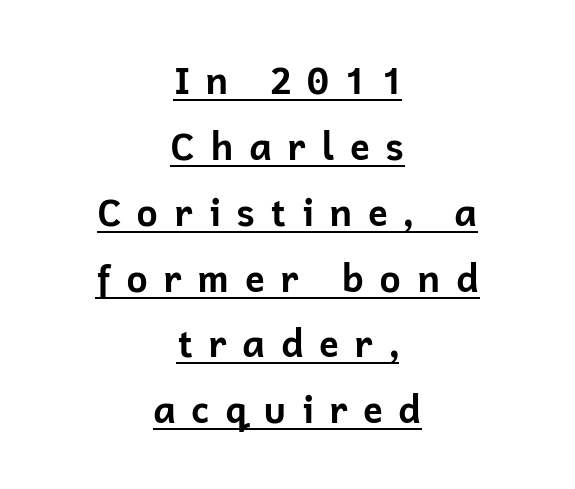
{"serif": "no", "italic": "no", "bold": "yes", "weight": "bold", "width": "normal", "stroke_contrast": "low", "x_height": "medium", "monospaced": "no", "underline": "yes", "align": "center", "line_spacing_ratio": 1.78, "letter_spacing": "wide", "letter_spacing_em": 0.4, "glyph_px": 37}
